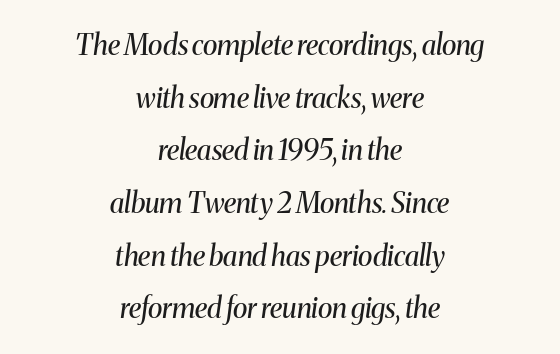
The image shows 28 px regular-weight serif type, italic (leaning right); set centered, line spacing 1.88x, normal letter spacing, not underlined; medium stroke contrast and a medium x-height.
